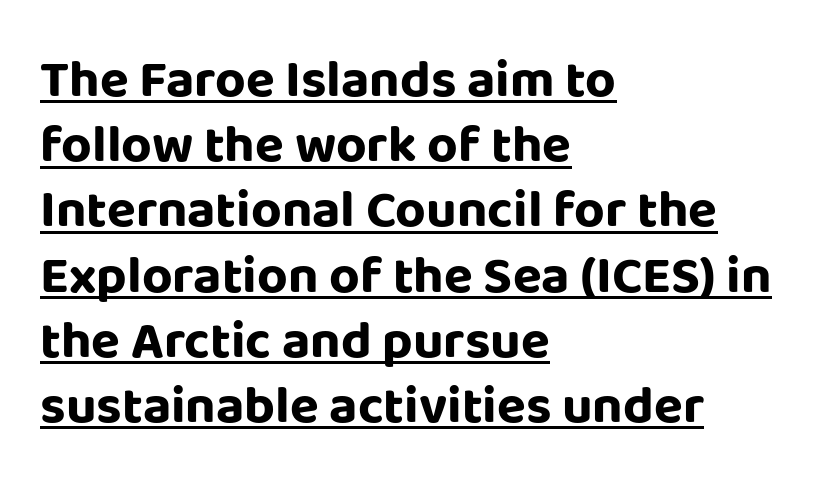
{"serif": "no", "italic": "no", "bold": "yes", "weight": "bold", "width": "normal", "stroke_contrast": "low", "x_height": "large", "monospaced": "no", "underline": "yes", "align": "left", "line_spacing_ratio": 1.23, "letter_spacing": "normal", "letter_spacing_em": 0.0, "glyph_px": 53}
